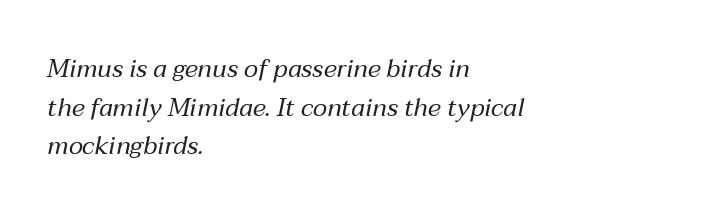
Q: Is the text bold? A: No.
Q: Is the text italic (slanted)? A: Yes, it leans right by about 12 degrees.
Q: Is the text underlined? A: No.
Q: How is the paragraph aligned? A: Left-aligned.
Q: Is the spacing between letters normal or unusually wide? A: Normal.
Q: Is the spacing between lines tight, normal or loose? A: Normal.
